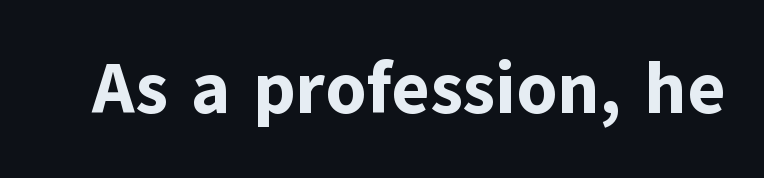
Q: Is the text bold? A: Yes.
Q: Is the text italic (slanted)? A: No, it is upright.
Q: Is the typeface a serif or a sans-serif typeface? A: Sans-serif.
Q: Is the text underlined? A: No.
Q: Is the spacing between letters normal or unusually wide? A: Normal.
Q: Width (condensed, normal, or wide)? A: Normal.
Q: Stroke contrast? A: Low.
Q: x-height? A: Medium.
Q: Monospaced? A: No.
